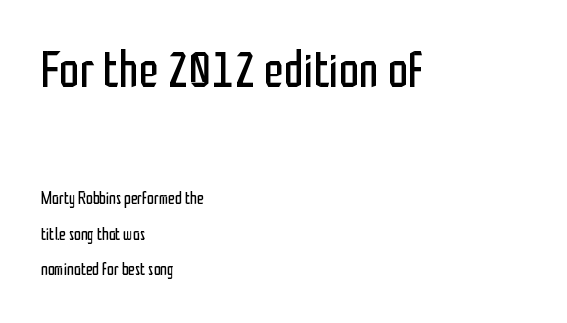
Counters stay open thanks to moderate or lighter strokes. Style check: upright. The glyphs in this specimen are sans serif. The letters in the upper block stand taller than those in the block below. The gap between lines stays unmarked.
